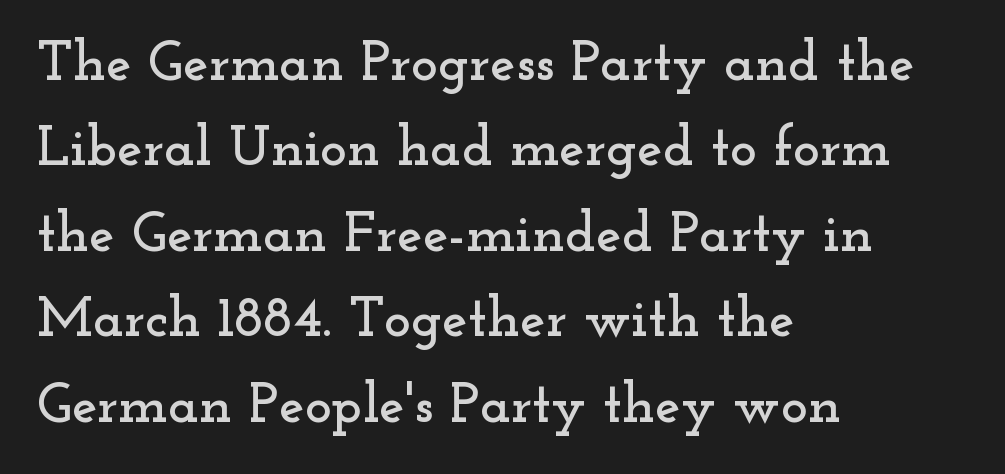
{"serif": "yes", "italic": "no", "width": "wide", "stroke_contrast": "low", "x_height": "small", "monospaced": "no", "underline": "no", "align": "left", "line_spacing": "normal", "line_spacing_ratio": 1.5, "letter_spacing": "normal", "letter_spacing_em": 0.0, "glyph_px": 57}
